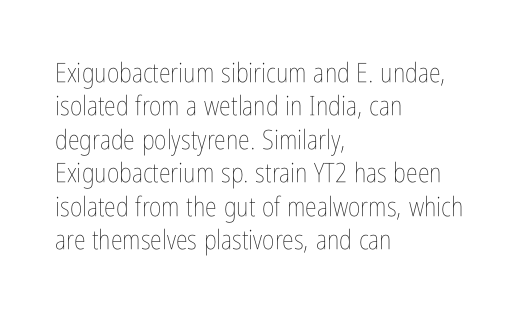
No letter is thick-stroked: the sample isn't bold. This rendering leaves character spacing at its baseline value. A bare baseline throughout the passage. Line beginnings align vertically; line endings do not. This sample uses an upright cut, with every glyph sitting square on the baseline.
